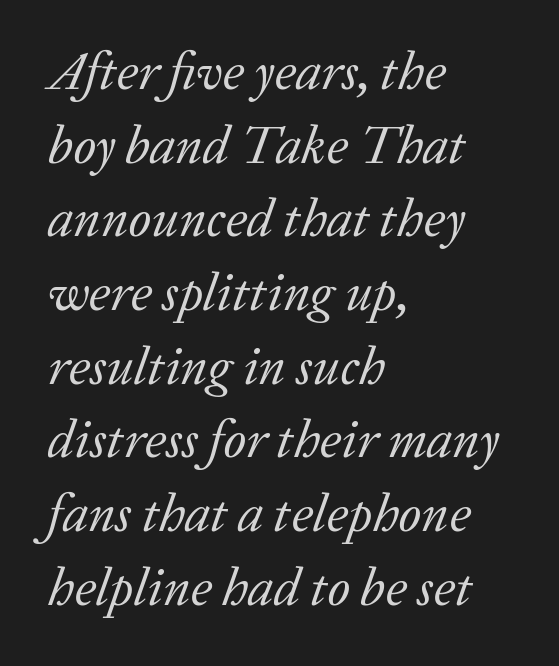
Q: Is the text bold? A: No.
Q: Is the text italic (slanted)? A: Yes, it leans right by about 20 degrees.
Q: Is the typeface a serif or a sans-serif typeface? A: Serif.
Q: Is the text underlined? A: No.
Q: How is the paragraph aligned? A: Left-aligned.
Q: Is the spacing between letters normal or unusually wide? A: Normal.
Q: Is the spacing between lines tight, normal or loose? A: Normal.
Q: Width (condensed, normal, or wide)? A: Normal.
Q: Stroke contrast? A: Low.
Q: x-height? A: Medium.
Q: Monospaced? A: No.
